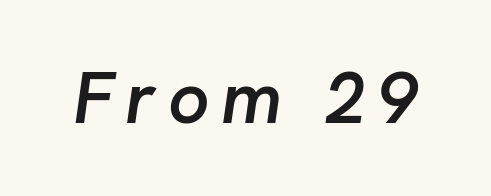
{"italic": "yes", "lean": "right", "slant_degrees": 8, "bold": "semi", "weight": "semibold", "width": "normal", "stroke_contrast": "low", "x_height": "medium", "monospaced": "no", "underline": "no", "glyph_px": 73}
